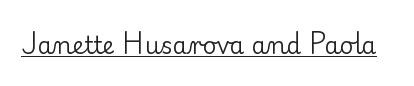
Q: Is the text bold? A: No.
Q: Is the text italic (slanted)? A: No, it is upright.
Q: Is the text underlined? A: Yes.
Q: Is the spacing between letters normal or unusually wide? A: Normal.
